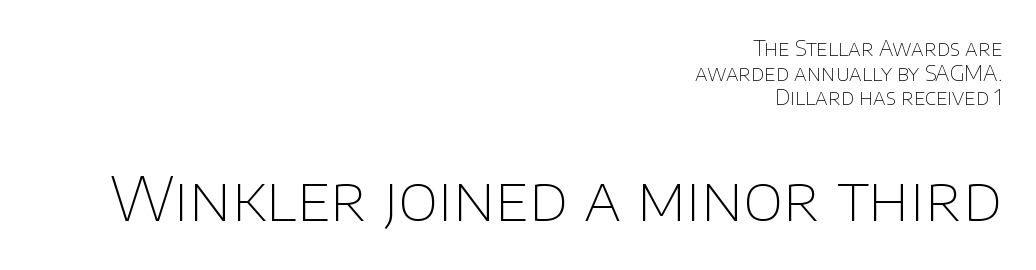
Q: Is the text bold? A: No.
Q: Is the text italic (slanted)? A: No, it is upright.
Q: Is the typeface a serif or a sans-serif typeface? A: Sans-serif.
Q: Is the text underlined? A: No.
Q: How is the paragraph aligned? A: Right-aligned.
Q: Is the spacing between letters normal or unusually wide? A: Normal.
Q: Which block of text is set in a larger size, the first (top) or the second (bottom)? A: The second (bottom) one.
Q: Width (condensed, normal, or wide)? A: Normal.
Q: Stroke contrast? A: Low.
Q: x-height? A: Large.
Q: Monospaced? A: No.
